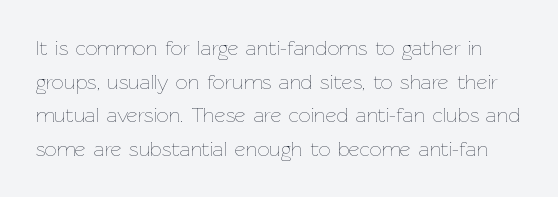
Q: Is the text bold? A: No.
Q: Is the text italic (slanted)? A: No, it is upright.
Q: Is the text underlined? A: No.
Q: Is the spacing between letters normal or unusually wide? A: Normal.
Q: Is the spacing between lines tight, normal or loose? A: Normal.
